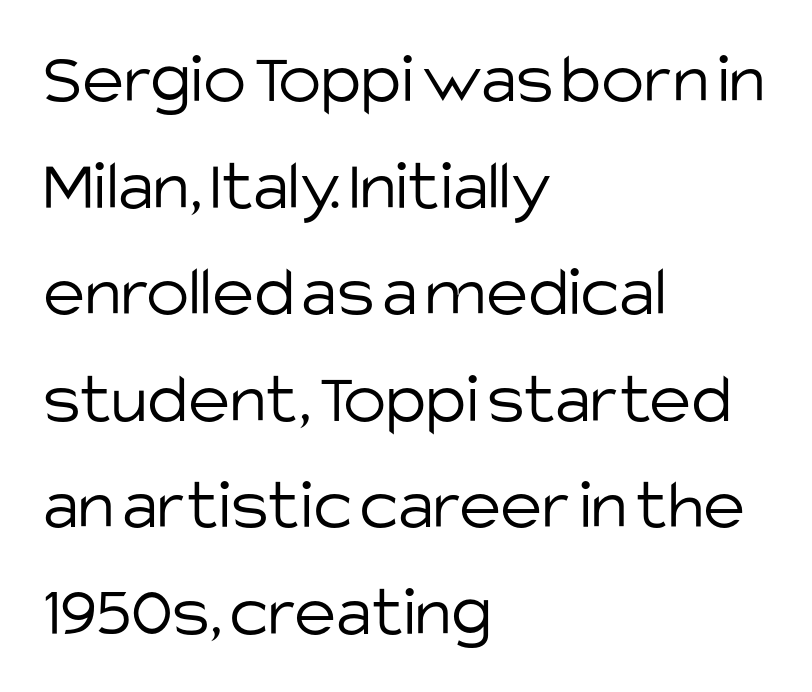
Q: Is the text bold? A: No.
Q: Is the text italic (slanted)? A: No, it is upright.
Q: Is the typeface a serif or a sans-serif typeface? A: Sans-serif.
Q: Is the text underlined? A: No.
Q: How is the paragraph aligned? A: Left-aligned.
Q: Is the spacing between letters normal or unusually wide? A: Normal.
Q: Is the spacing between lines tight, normal or loose? A: Normal.
Q: Width (condensed, normal, or wide)? A: Normal.
Q: Stroke contrast? A: Low.
Q: x-height? A: Large.
Q: Monospaced? A: No.
